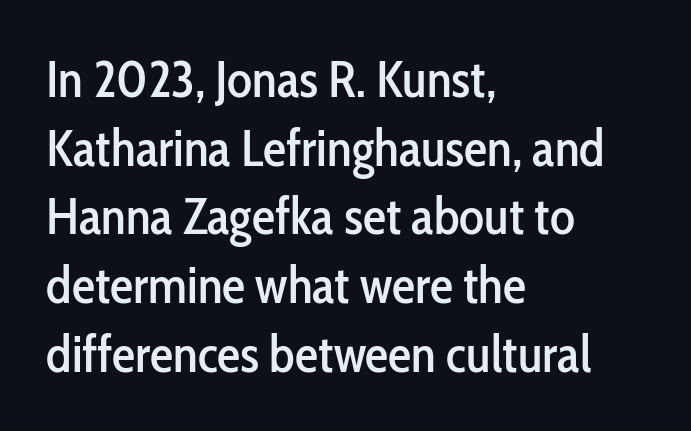
The image shows 52 px condensed sans-serif type, upright; set left-aligned, normal line spacing (1.32x), normal letter spacing, not underlined; low stroke contrast and a medium x-height.
